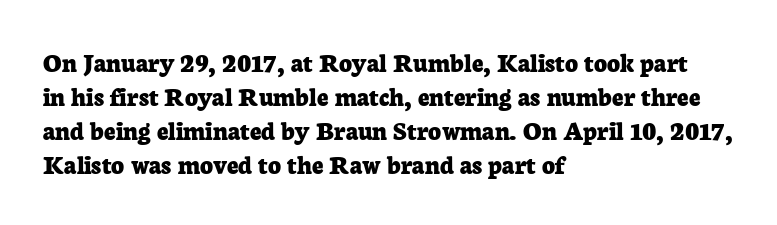
Font category for this specimen: serif. In terms of weight, the rendering is a true, heavy bold. Clear beneath every line of the passage. Style check: upright.
